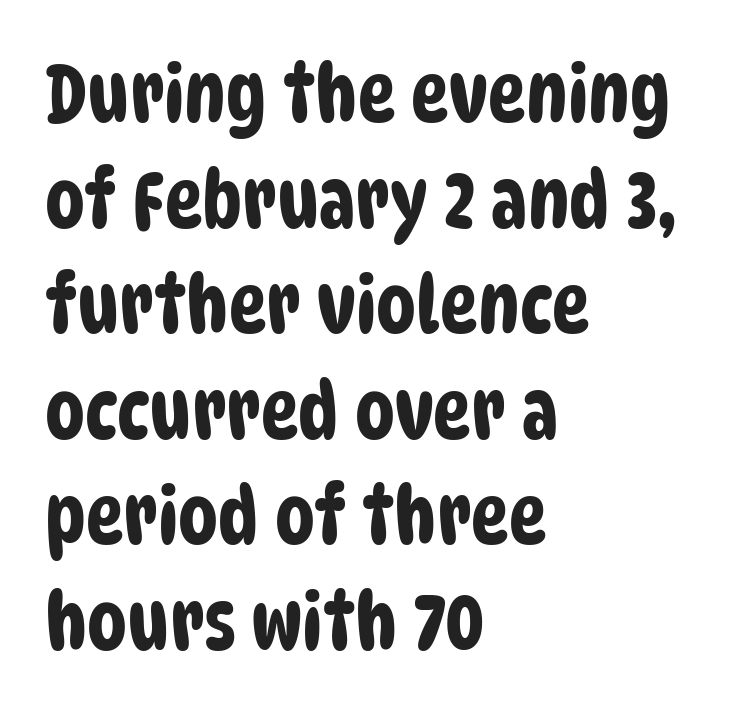
Q: Is the typeface a serif or a sans-serif typeface? A: Sans-serif.
Q: Is the text underlined? A: No.
Q: How is the paragraph aligned? A: Left-aligned.
Q: Is the spacing between letters normal or unusually wide? A: Normal.
Q: Is the spacing between lines tight, normal or loose? A: Normal.
Q: Width (condensed, normal, or wide)? A: Condensed.
Q: Stroke contrast? A: Low.
Q: x-height? A: Large.
Q: Monospaced? A: No.
